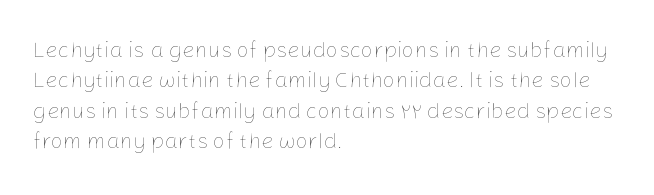
Q: Is the text bold? A: No.
Q: Is the text italic (slanted)? A: No, it is upright.
Q: Is the text underlined? A: No.
Q: How is the paragraph aligned? A: Left-aligned.
Q: Is the spacing between letters normal or unusually wide? A: Normal.
Q: Is the spacing between lines tight, normal or loose? A: Normal.
